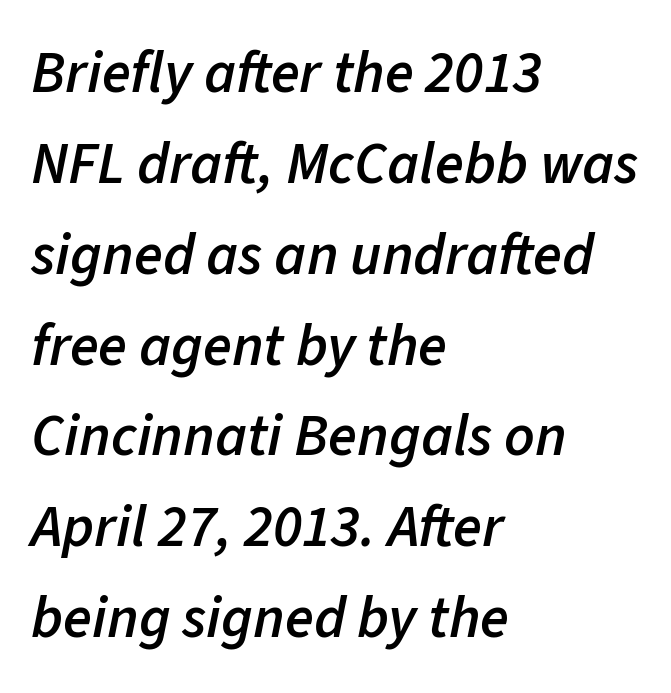
Q: Is the text bold? A: Semi-bold.
Q: Is the text italic (slanted)? A: Yes, it leans right by about 11 degrees.
Q: Is the text underlined? A: No.
Q: How is the paragraph aligned? A: Left-aligned.
Q: Is the spacing between letters normal or unusually wide? A: Normal.
Q: Is the spacing between lines tight, normal or loose? A: Normal.
Q: Width (condensed, normal, or wide)? A: Normal.
Q: Stroke contrast? A: Low.
Q: x-height? A: Medium.
Q: Monospaced? A: No.
